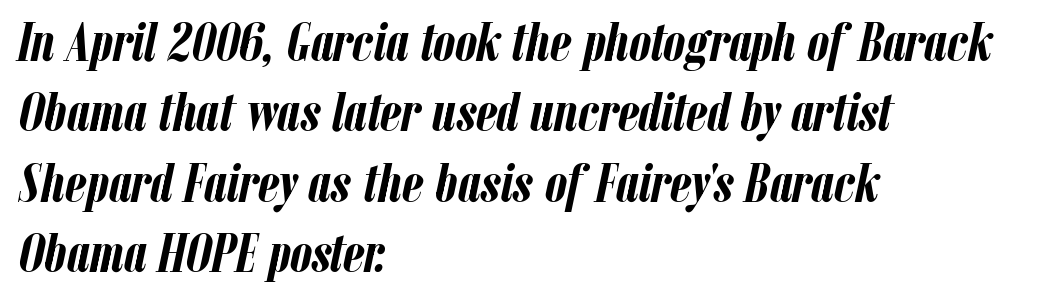
Emphasis by weight is at full strength: bold. The passage shown leans; its letterforms are oblique. No extra tracking has been applied to these lines. The passage shown is not underscored anywhere.
